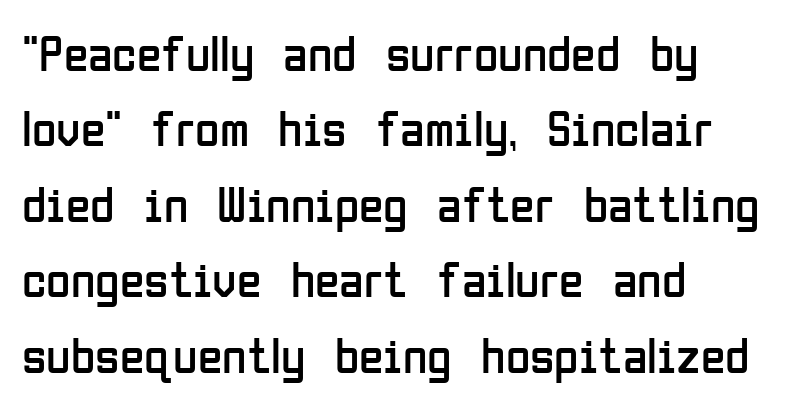
The image shows 50 px regular-weight, condensed sans-serif type, upright; set left-aligned, normal line spacing (1.51x), normal letter spacing, not underlined; low stroke contrast and a medium x-height.
